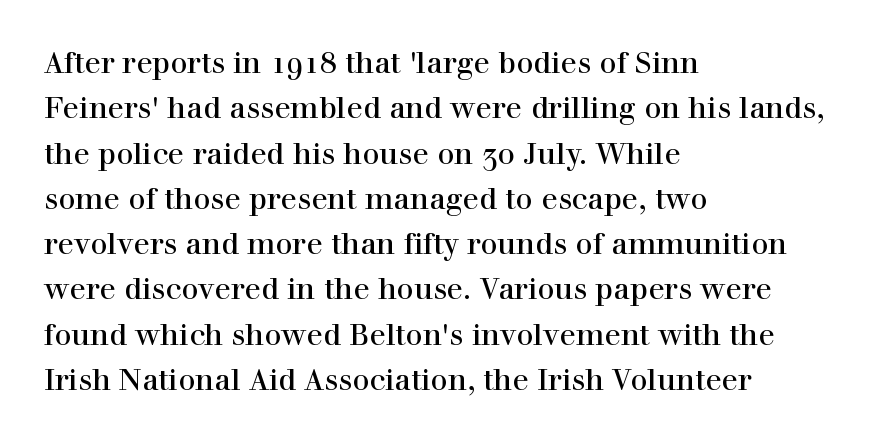
The image shows 30 px serif type, upright; set left-aligned, normal line spacing (1.51x), normal letter spacing, not underlined; a medium x-height.
